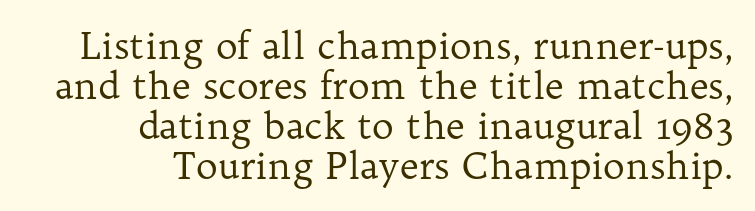
Does the copy run flush right? Yes — the right margin is perfectly even. The tracking reads as untouched default to a designer's eye. This reads as an unemphasized weight, regular at the heaviest. I'd call this a serif setting — the letters wear small feet. A typesetter would call this proportional, since set widths differ per character.
